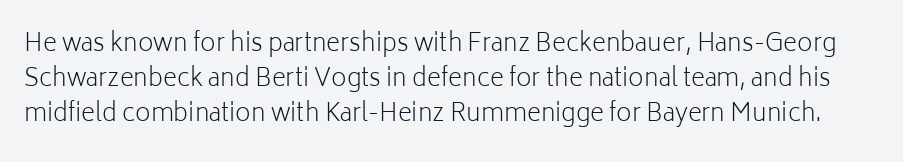
The image shows 24 px text type, upright; set normal line spacing (1.46x), normal letter spacing, not underlined.
